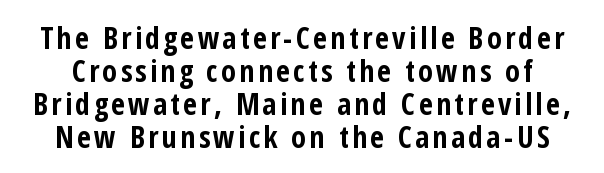
{"serif": "no", "italic": "no", "bold": "yes", "weight": "bold", "width": "condensed", "stroke_contrast": "low", "x_height": "medium", "monospaced": "no", "underline": "no", "line_spacing": "tight", "line_spacing_ratio": 1.1, "glyph_px": 30}
